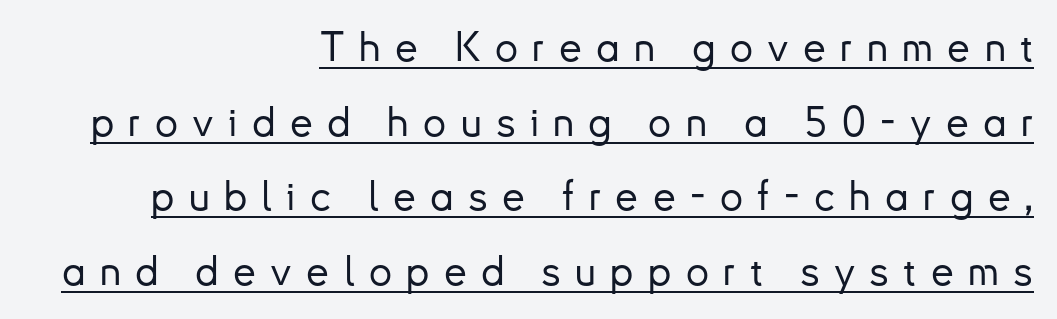
{"serif": "no", "italic": "no", "width": "normal", "stroke_contrast": "low", "x_height": "small", "monospaced": "no", "underline": "yes", "align": "right", "line_spacing_ratio": 1.82, "letter_spacing": "wide", "letter_spacing_em": 0.35, "glyph_px": 41}
